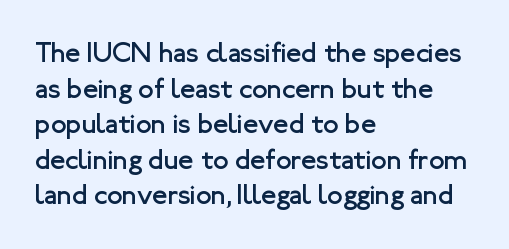
The image shows 28 px regular-weight sans-serif type, upright; set left-aligned, normal line spacing (1.27x), normal letter spacing, not underlined; low stroke contrast and a medium x-height.
